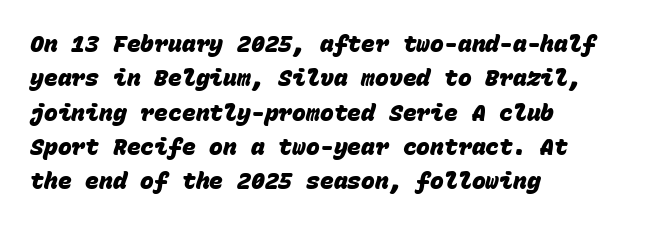
The image shows 23 px bold type; set left-aligned, normal line spacing (1.49x), normal letter spacing, not underlined.
